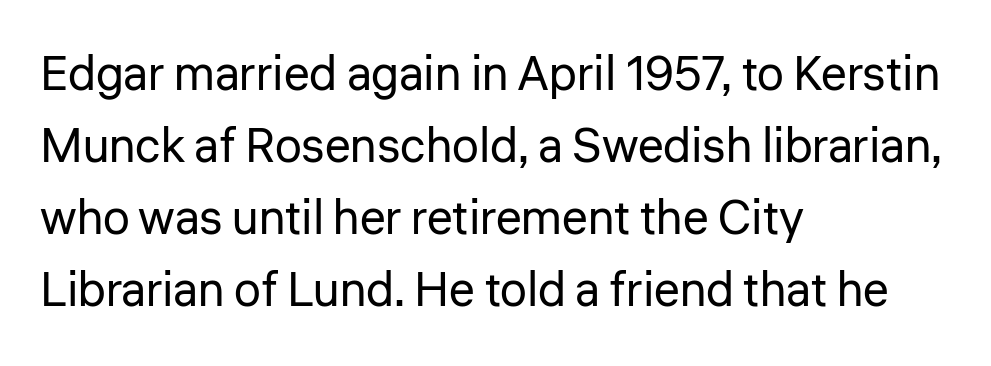
{"serif": "no", "italic": "no", "bold": "no", "weight": "regular", "width": "normal", "stroke_contrast": "low", "x_height": "medium", "monospaced": "no", "underline": "no", "align": "left", "line_spacing": "normal", "line_spacing_ratio": 1.5, "letter_spacing": "normal", "letter_spacing_em": 0.0, "glyph_px": 48}
